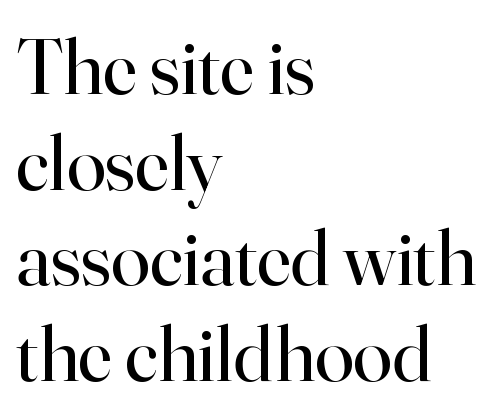
{"serif": "yes", "italic": "no", "bold": "no", "weight": "regular", "width": "normal", "stroke_contrast": "high", "x_height": "small", "monospaced": "no", "underline": "no", "align": "left", "line_spacing_ratio": 1.21, "letter_spacing": "normal", "letter_spacing_em": 0.0, "glyph_px": 79}
